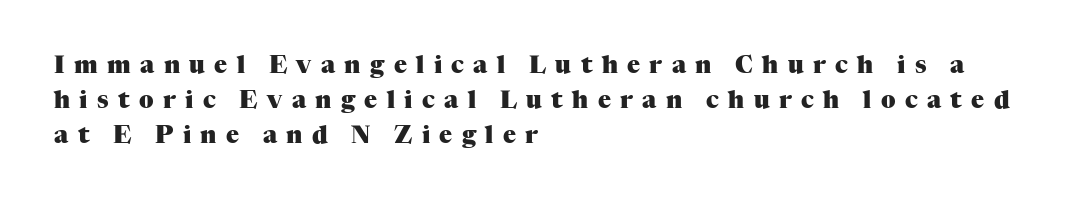
The image shows 24 px bold type, upright; set left-aligned, normal line spacing (1.45x), unusually wide letter spacing (+0.39 em), not underlined.
